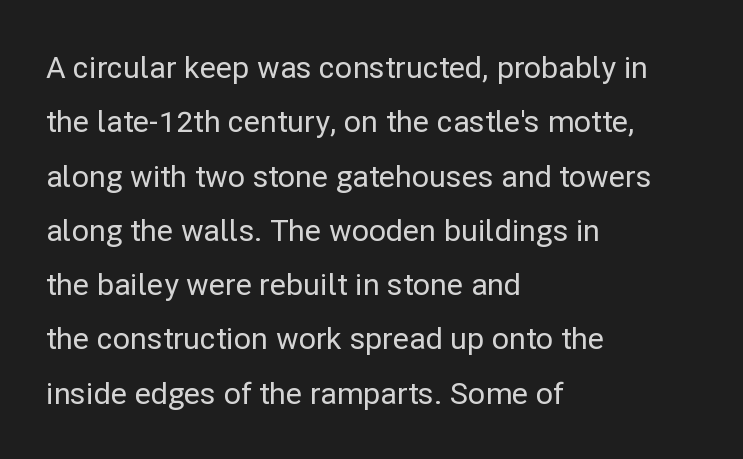
Letters rest on an invisible, unmarked baseline. Looks like regular typesetting: each glyph gets only the width it needs. Rendered with straight, roman letterforms. What stands out about the letter spacing? Nothing — it is the standard amount. These lines are composed in type without serifs. Every row of glyphs begins at an identical x-position on the left.
